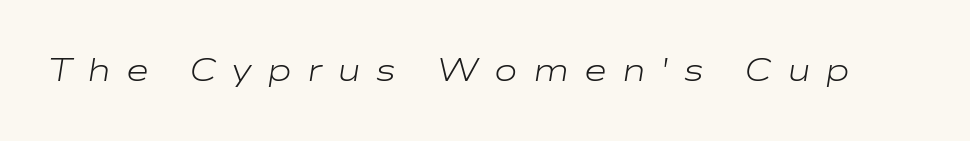
Q: Is the text bold? A: No.
Q: Is the text italic (slanted)? A: Yes, it leans right by about 9 degrees.
Q: Is the text underlined? A: No.
Q: Is the spacing between letters normal or unusually wide? A: Unusually wide.
Q: Width (condensed, normal, or wide)? A: Wide.
Q: Stroke contrast? A: Low.
Q: x-height? A: Medium.
Q: Monospaced? A: No.
